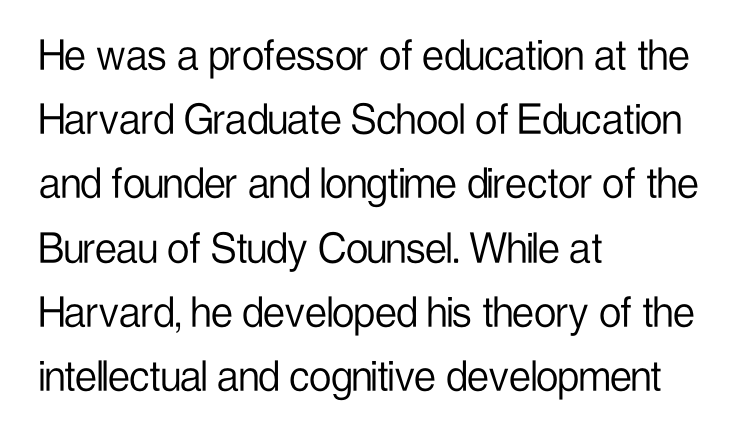
This sample uses plain, unmodified letter spacing. The paragraph shown leans on its left margin. Ascenders rise straight up at ninety degrees. Note the varied advance widths — an 'i' is clearly narrower than an 'm'. Beneath every word, the page is bare.
